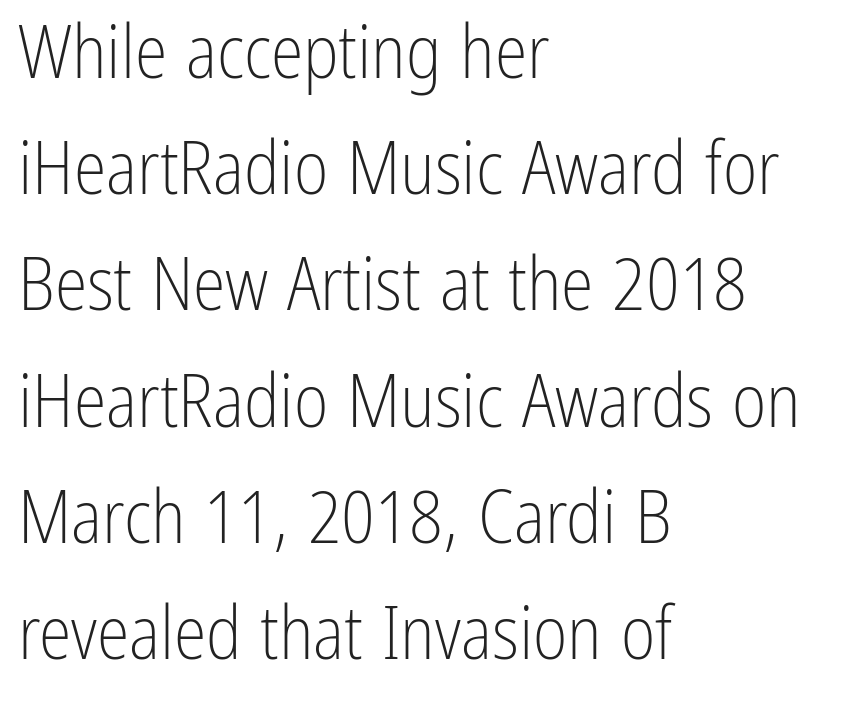
The image shows 74 px light, condensed sans-serif type, upright; set left-aligned, normal line spacing (1.57x), normal letter spacing, not underlined; low stroke contrast and a medium x-height.
